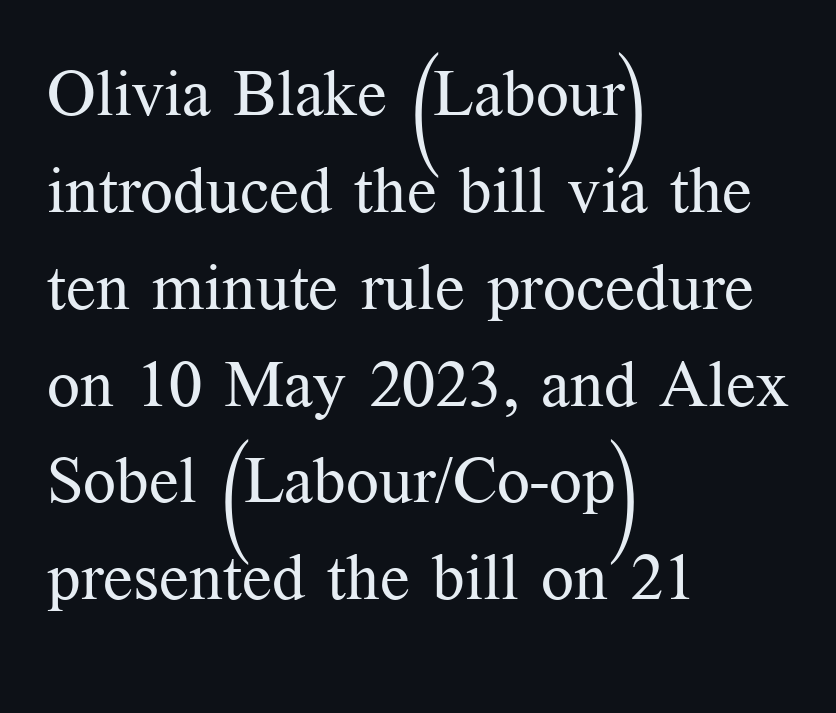
The image shows 65 px regular-weight serif type, upright; set left-aligned, normal line spacing (1.49x), normal letter spacing, not underlined; medium stroke contrast and a medium x-height.
